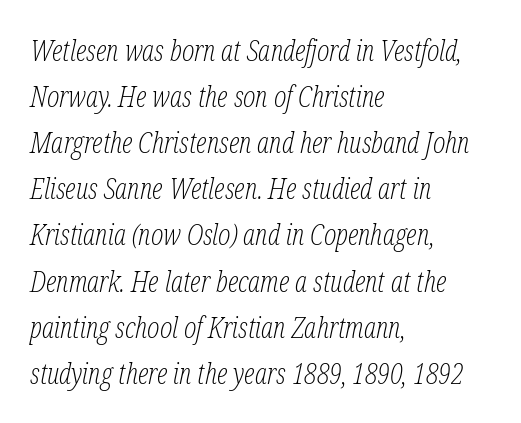
Q: Is the text bold? A: No.
Q: Is the text italic (slanted)? A: Yes, it leans right by about 12 degrees.
Q: Is the typeface a serif or a sans-serif typeface? A: Serif.
Q: Is the text underlined? A: No.
Q: How is the paragraph aligned? A: Left-aligned.
Q: Is the spacing between letters normal or unusually wide? A: Normal.
Q: Is the spacing between lines tight, normal or loose? A: Normal.
Q: Width (condensed, normal, or wide)? A: Condensed.
Q: Stroke contrast? A: Low.
Q: x-height? A: Medium.
Q: Monospaced? A: No.
